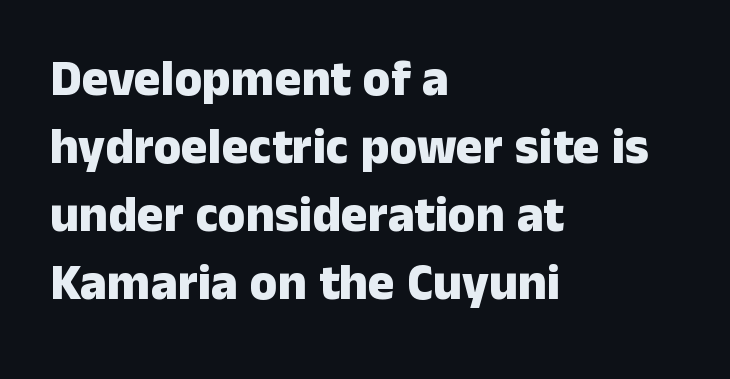
The image shows 50 px heavy sans-serif type, upright; set left-aligned, normal line spacing (1.36x), normal letter spacing, not underlined; low stroke contrast and a medium x-height.
